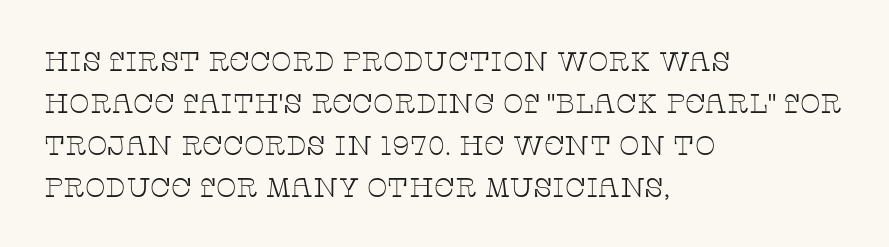
Anything drawn beneath the words? Only blank space. Each word holds together tightly as a unit, with standard inter-letter gaps. Each stroke keeps to a modest, everyday thickness or less. Normally led — the rows are evenly, conventionally spaced. In CSS terms this would be text-align: left. Does the lettering tilt? It doesn't — this is upright.
